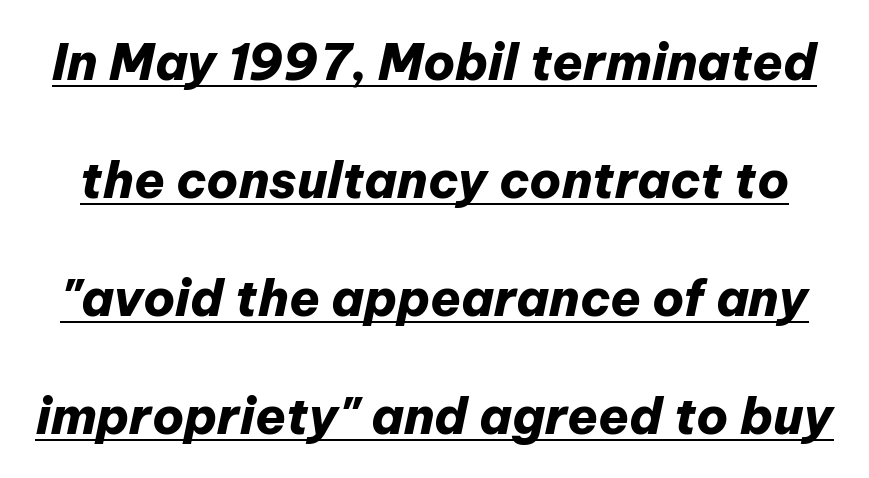
The horizontal fit of the characters is conventional and even. Has an underline been added? It has. What weight is shown? A full bold with thick strokes. One glance says open: line gaps are wider than usual.
